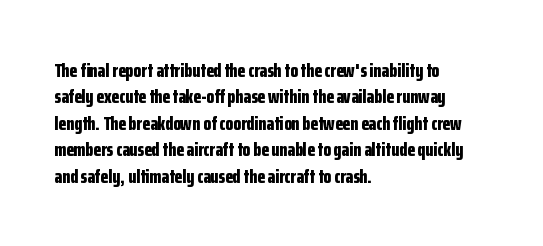
{"italic": "no", "bold": "yes", "underline": "no", "align": "left", "line_spacing": "normal", "line_spacing_ratio": 1.32, "letter_spacing": "normal", "letter_spacing_em": 0.0, "glyph_px": 20}
